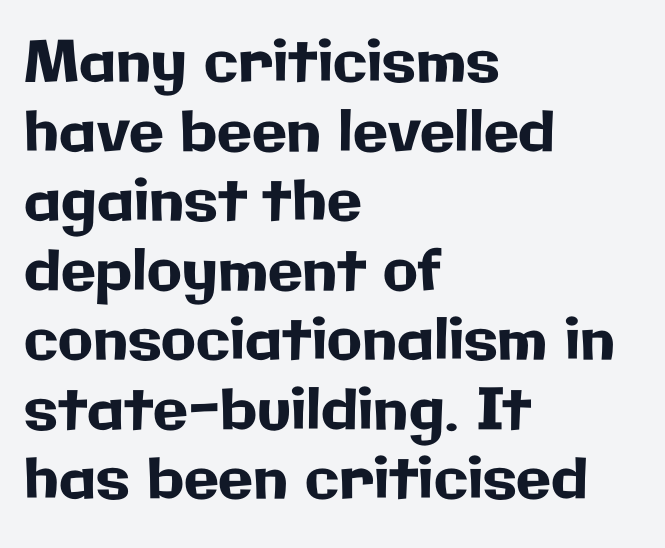
Style check: upright. You could not count columns in this text — the font is proportionally spaced. Casual observation: everything's shoved over to the left. What stands out about the letter spacing? Nothing — it is the standard amount.
